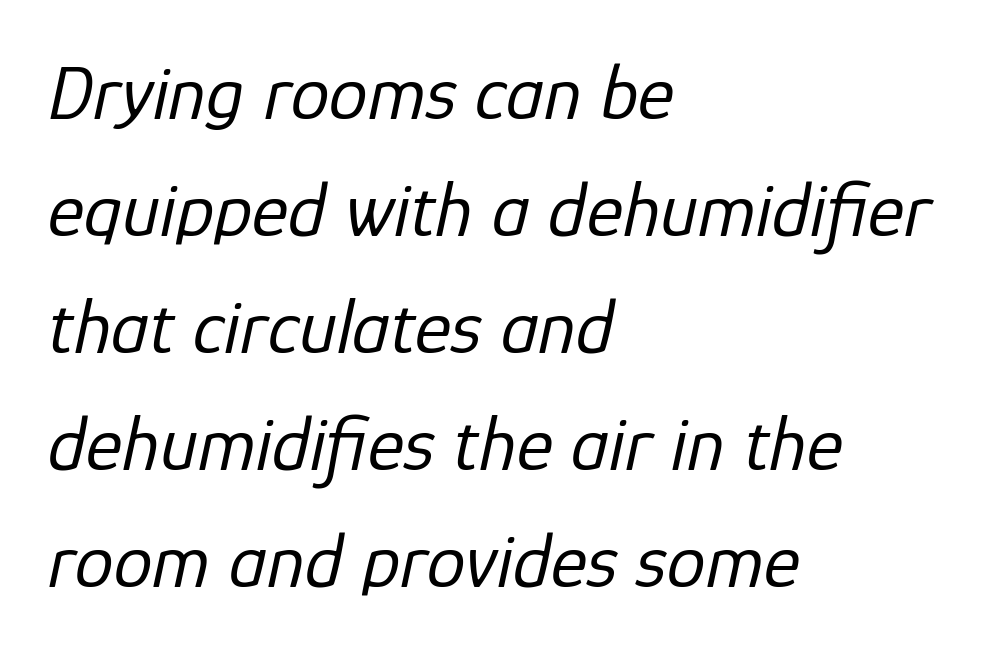
{"italic": "yes", "lean": "right", "slant_degrees": 12, "bold": "no", "weight": "regular", "width": "normal", "stroke_contrast": "low", "x_height": "medium", "monospaced": "no", "underline": "no", "align": "left", "line_spacing": "normal", "line_spacing_ratio": 1.5, "letter_spacing": "normal", "letter_spacing_em": 0.0, "glyph_px": 78}
